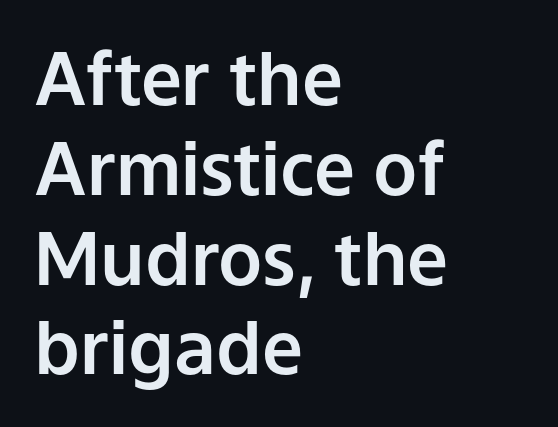
Q: Is the text italic (slanted)? A: No, it is upright.
Q: Is the typeface a serif or a sans-serif typeface? A: Sans-serif.
Q: Is the text underlined? A: No.
Q: How is the paragraph aligned? A: Left-aligned.
Q: Is the spacing between letters normal or unusually wide? A: Normal.
Q: Width (condensed, normal, or wide)? A: Normal.
Q: Stroke contrast? A: Low.
Q: x-height? A: Medium.
Q: Monospaced? A: No.
